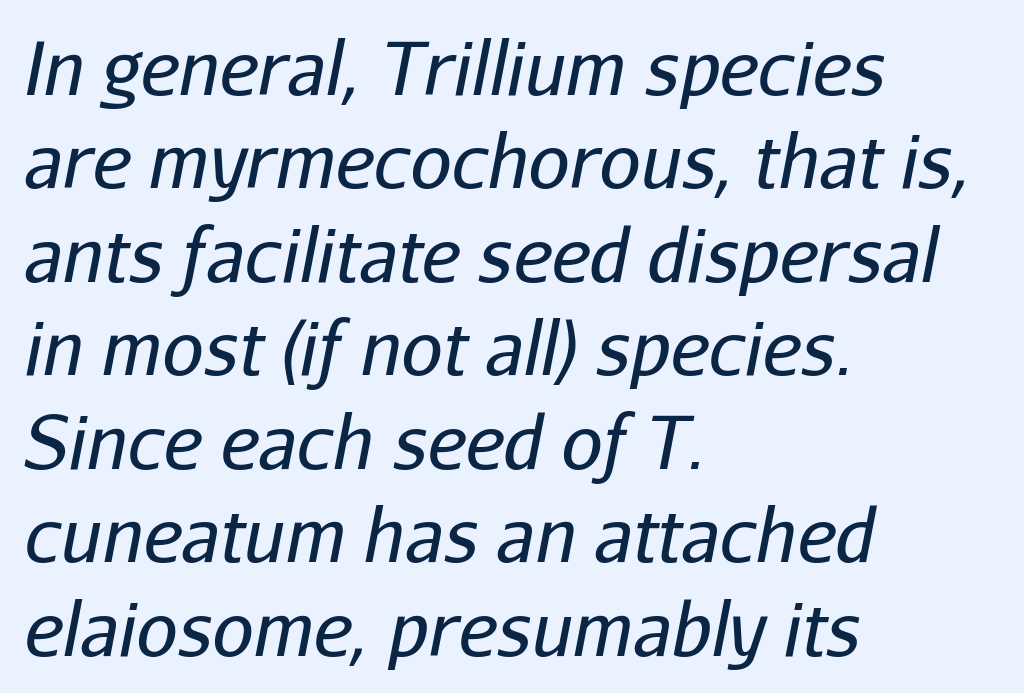
Would a proofreader flag this as italicized? Yes. Tracking value appears to be zero — textbook default spacing. Anything drawn beneath the words? Only blank space. In terms of leading, this rendering sits right in the middle.
